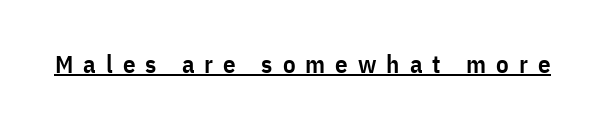
Q: Is the text bold? A: Semi-bold.
Q: Is the text italic (slanted)? A: No, it is upright.
Q: Is the text underlined? A: Yes.
Q: Is the spacing between letters normal or unusually wide? A: Unusually wide.
